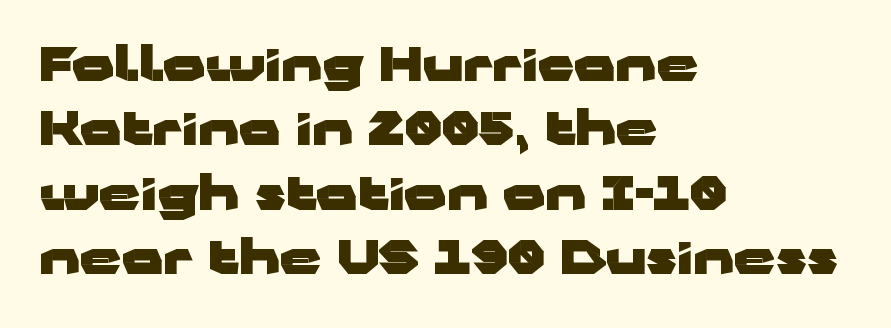
{"serif": "no", "italic": "no", "bold": "yes", "weight": "heavy", "width": "wide", "stroke_contrast": "low", "x_height": "medium", "monospaced": "no", "underline": "no", "align": "left", "line_spacing": "normal", "line_spacing_ratio": 1.4, "letter_spacing": "normal", "letter_spacing_em": 0.0, "glyph_px": 46}
